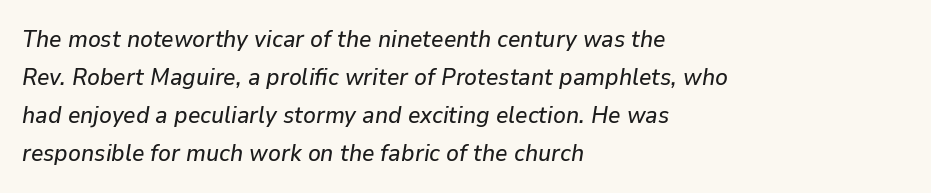
Notice how the passage keeps a crisp vertical edge on the left only. Quick note: interline space is typical. Anything drawn beneath the words? Only blank space. Compared with typical body copy, the letter spacing here is the same. When letters slant like this, we call the style italic.
